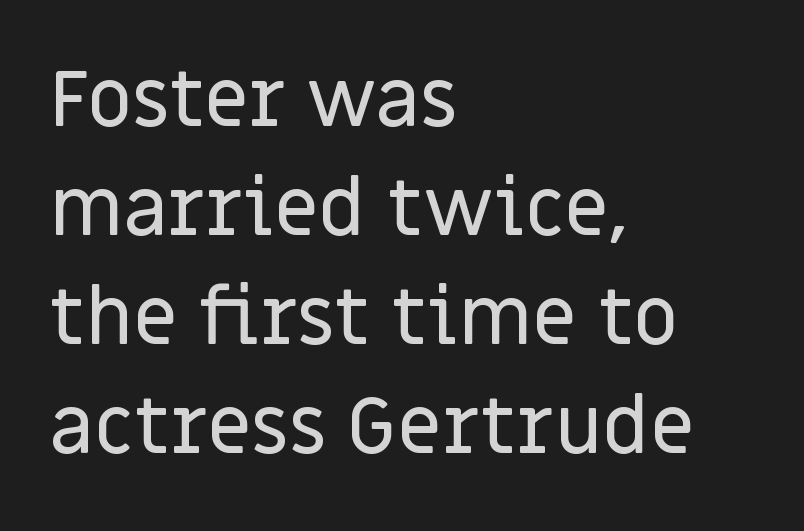
Each letter keeps its own natural width here, so spacing adapts to shape. Layout note: lines flush left. The glyphs are unaccompanied by any horizontal stroke below them. Serif or sans? Sans — the stroke terminals are bare.
